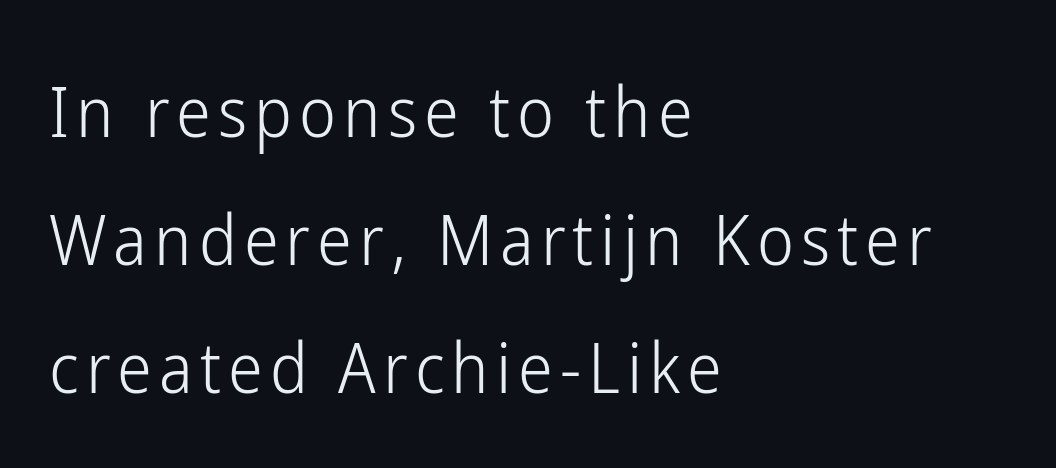
The paragraph has a hard left edge and a soft right edge. Tall strokes in this sample are plumb rather than angled. Here the designer chose a conventional face with non-uniform glyph widths. A quiet, ordinary-to-light weight characterises the typeface. The area under the type is left untouched. A sans-serif font was chosen for this passage.
